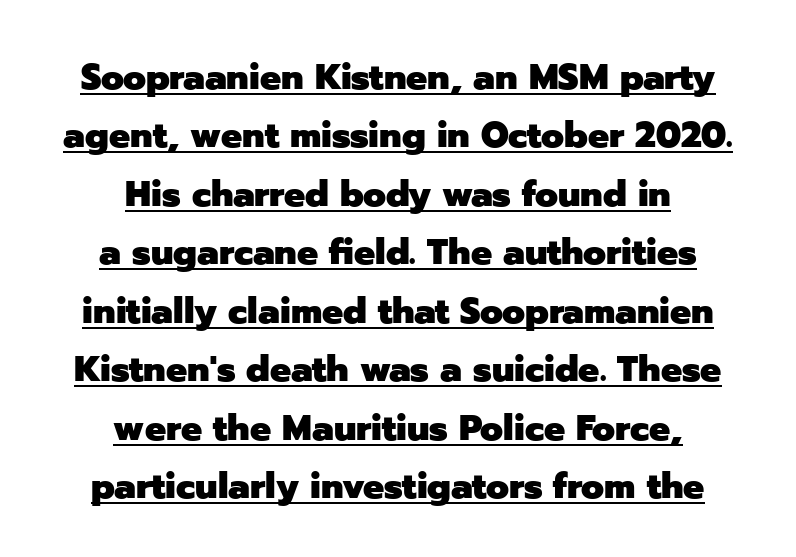
Q: Is the text bold? A: Yes.
Q: Is the text italic (slanted)? A: No, it is upright.
Q: Is the typeface a serif or a sans-serif typeface? A: Sans-serif.
Q: Is the text underlined? A: Yes.
Q: How is the paragraph aligned? A: Centered.
Q: Is the spacing between letters normal or unusually wide? A: Normal.
Q: Is the spacing between lines tight, normal or loose? A: Normal.
Q: Width (condensed, normal, or wide)? A: Normal.
Q: Stroke contrast? A: Low.
Q: x-height? A: Medium.
Q: Monospaced? A: No.
